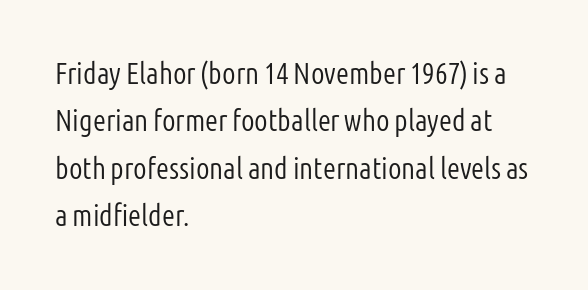
{"serif": "no", "italic": "no", "bold": "no", "weight": "light", "width": "condensed", "stroke_contrast": "low", "x_height": "medium", "monospaced": "no", "underline": "no", "align": "left", "line_spacing": "normal", "line_spacing_ratio": 1.58, "letter_spacing": "normal", "letter_spacing_em": 0.0, "glyph_px": 30}
